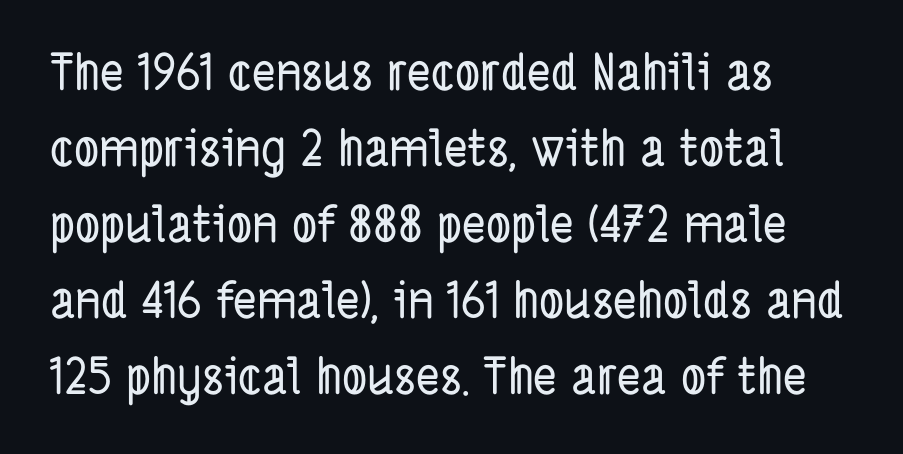
The image shows 50 px condensed sans-serif type; set normal line spacing (1.52x), normal letter spacing, not underlined; low stroke contrast and a medium x-height.
